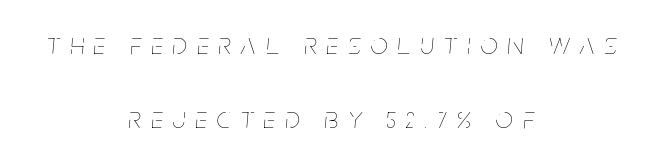
Q: Is the text bold? A: No.
Q: Is the text italic (slanted)? A: Yes, it leans right by about 5 degrees.
Q: Is the text underlined? A: No.
Q: How is the paragraph aligned? A: Centered.
Q: Is the spacing between letters normal or unusually wide? A: Unusually wide.
Q: Is the spacing between lines tight, normal or loose? A: Loose.
Q: Width (condensed, normal, or wide)? A: Condensed.
Q: Stroke contrast? A: Low.
Q: x-height? A: Large.
Q: Monospaced? A: No.
